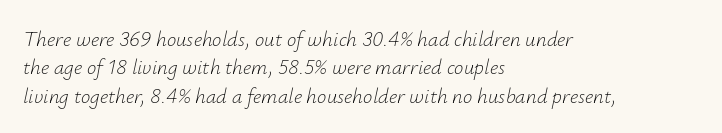
The image shows 21 px text type, italic (leaning right); set left-aligned, normal line spacing (1.35x), normal letter spacing, not underlined.
